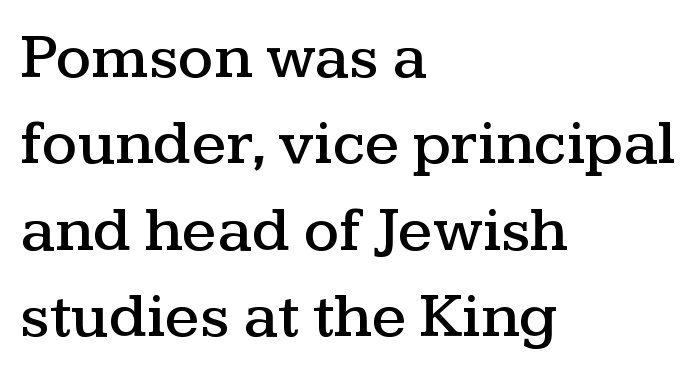
The image shows 63 px wide serif type, upright; set left-aligned, normal line spacing (1.37x), normal letter spacing, not underlined; medium stroke contrast and a medium x-height.
